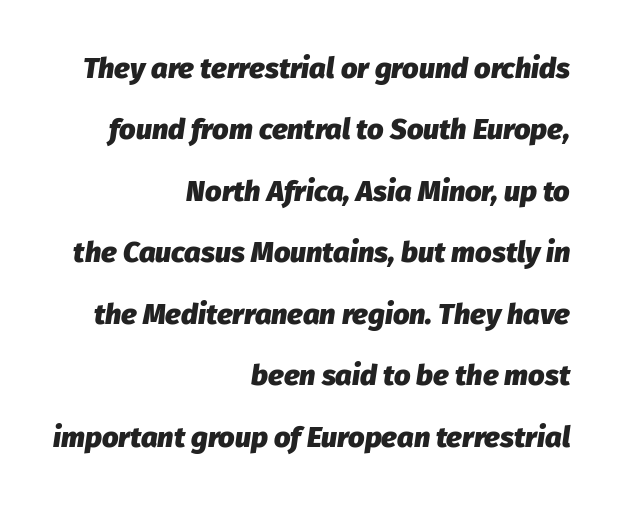
These lines stack with their right ends in a neat column. Posture: slanted. A bare baseline throughout the passage. Words appear dense and cohesive because spacing is normal.
